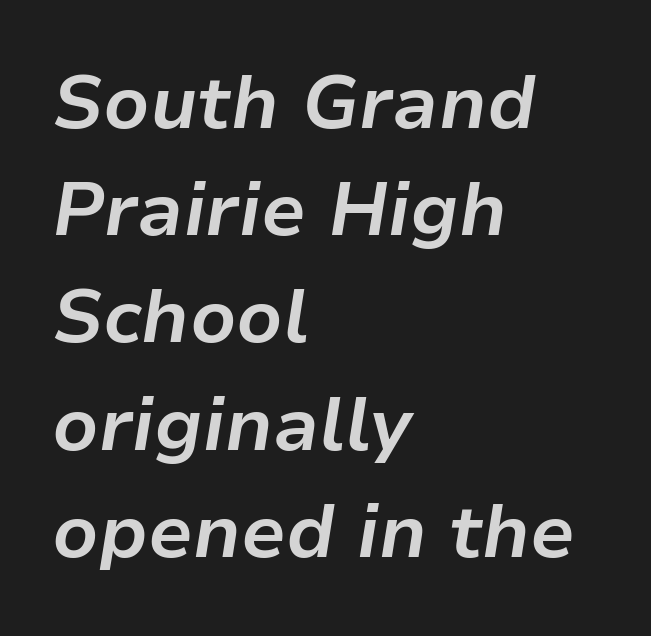
The image shows 75 px bold type, italic (leaning right); set left-aligned, normal line spacing (1.43x), normal letter spacing, not underlined; low stroke contrast and a medium x-height.
